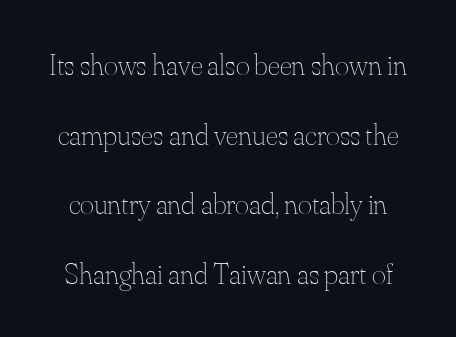
You can tell it's not italic because the verticals are truly vertical. Loosely led — the rows are spread out. Descenders hang freely into open space. Inter-character spacing is left at the font's built-in metrics.
